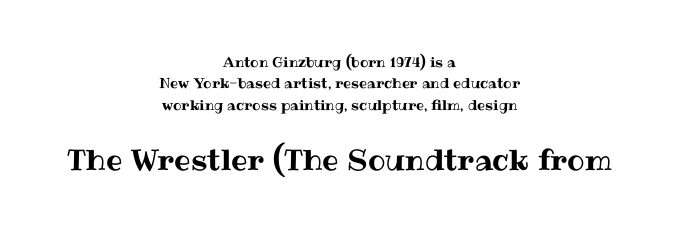
The image shows 29 px text type, upright; set centered, normal line spacing (1.52x), normal letter spacing, not underlined; the second (bottom) block is 2.07x larger; medium stroke contrast and a medium x-height.
